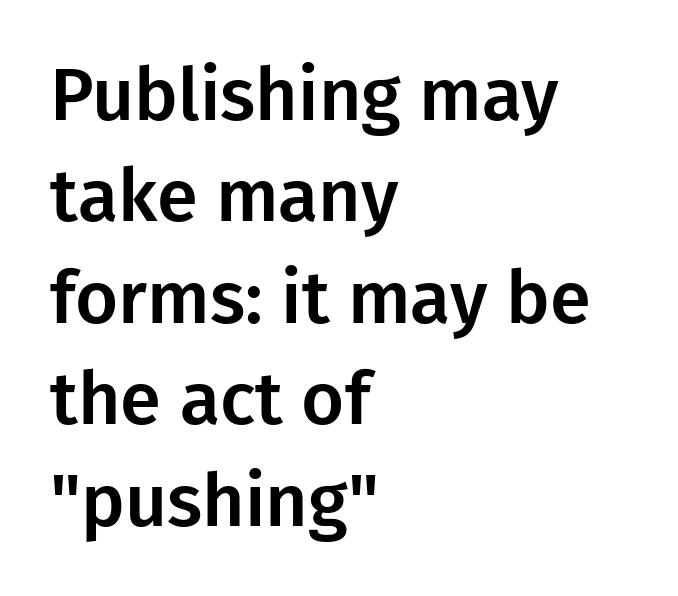
Q: Is the text italic (slanted)? A: No, it is upright.
Q: Is the typeface a serif or a sans-serif typeface? A: Sans-serif.
Q: Is the text underlined? A: No.
Q: How is the paragraph aligned? A: Left-aligned.
Q: Is the spacing between letters normal or unusually wide? A: Normal.
Q: Is the spacing between lines tight, normal or loose? A: Normal.
Q: Width (condensed, normal, or wide)? A: Normal.
Q: Stroke contrast? A: Low.
Q: x-height? A: Medium.
Q: Monospaced? A: No.
